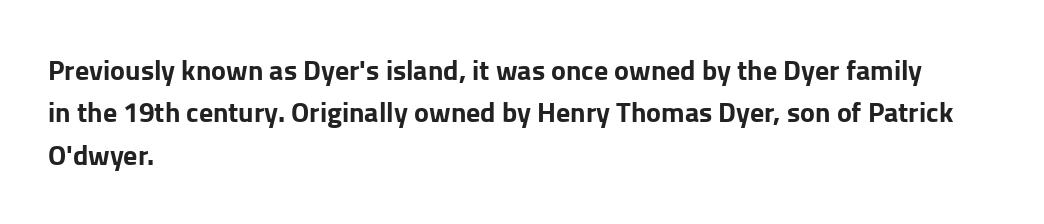
{"serif": "no", "italic": "no", "bold": "yes", "weight": "bold", "width": "normal", "stroke_contrast": "low", "x_height": "medium", "monospaced": "no", "underline": "no", "align": "left", "line_spacing": "normal", "line_spacing_ratio": 1.51, "letter_spacing": "normal", "letter_spacing_em": 0.0, "glyph_px": 28}
